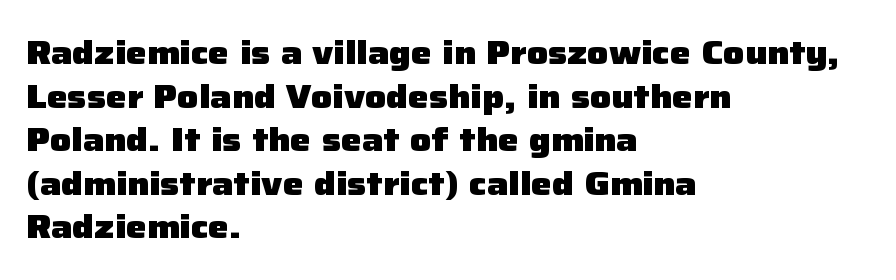
{"serif": "no", "italic": "no", "bold": "yes", "weight": "heavy", "width": "normal", "stroke_contrast": "low", "x_height": "medium", "monospaced": "no", "underline": "no", "align": "left", "line_spacing": "normal", "line_spacing_ratio": 1.32, "letter_spacing": "normal", "letter_spacing_em": 0.0, "glyph_px": 33}
